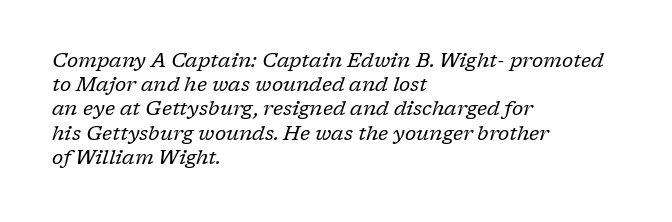
Q: Is the text bold? A: No.
Q: Is the text italic (slanted)? A: Yes, it leans right by about 17 degrees.
Q: Is the text underlined? A: No.
Q: How is the paragraph aligned? A: Left-aligned.
Q: Is the spacing between letters normal or unusually wide? A: Normal.
